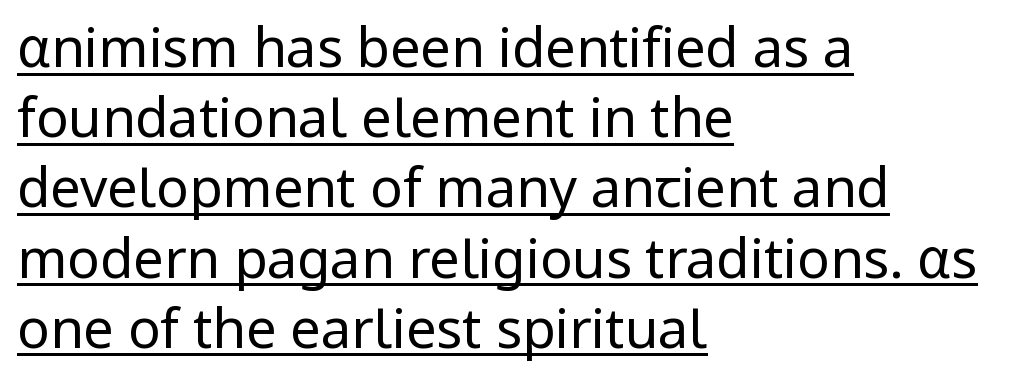
The image shows 54 px regular-weight sans-serif type, upright; set left-aligned, normal line spacing (1.3x), normal letter spacing, underlined; low stroke contrast and a medium x-height.
